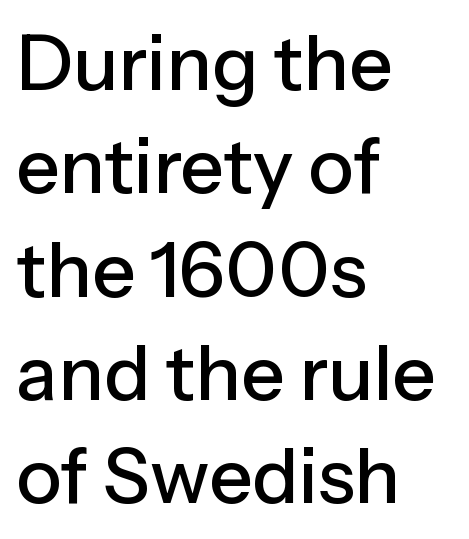
Q: Is the text italic (slanted)? A: No, it is upright.
Q: Is the typeface a serif or a sans-serif typeface? A: Sans-serif.
Q: Is the text underlined? A: No.
Q: How is the paragraph aligned? A: Left-aligned.
Q: Is the spacing between letters normal or unusually wide? A: Normal.
Q: Is the spacing between lines tight, normal or loose? A: Normal.
Q: Width (condensed, normal, or wide)? A: Normal.
Q: Stroke contrast? A: Low.
Q: x-height? A: Medium.
Q: Monospaced? A: No.
